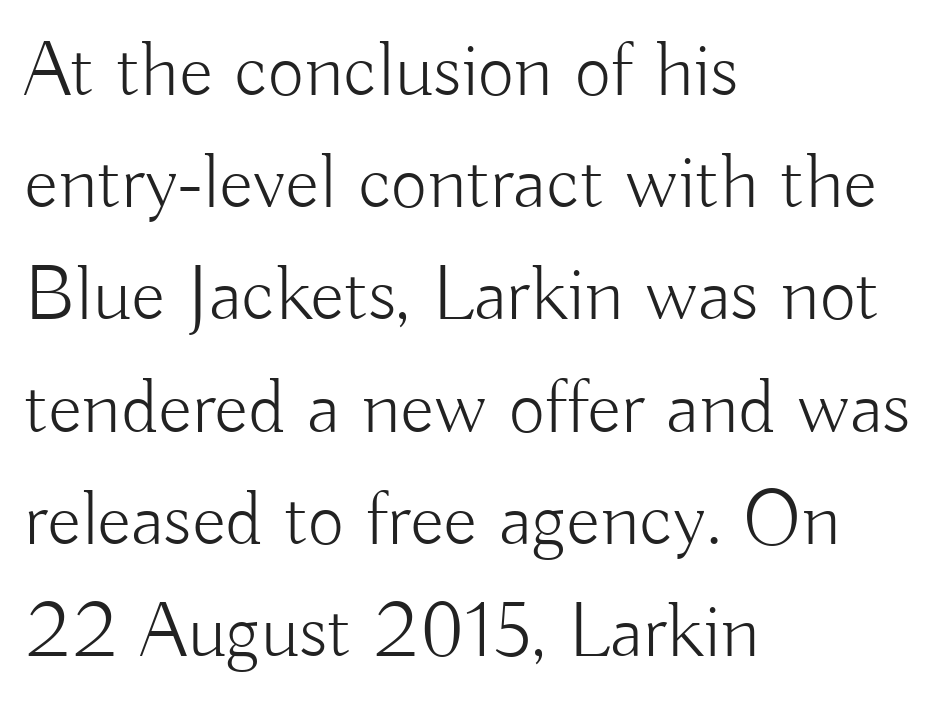
{"serif": "no", "italic": "no", "bold": "no", "weight": "light", "width": "normal", "stroke_contrast": "low", "x_height": "small", "monospaced": "no", "underline": "no", "align": "left", "line_spacing": "normal", "line_spacing_ratio": 1.42, "letter_spacing": "normal", "letter_spacing_em": 0.0, "glyph_px": 79}
